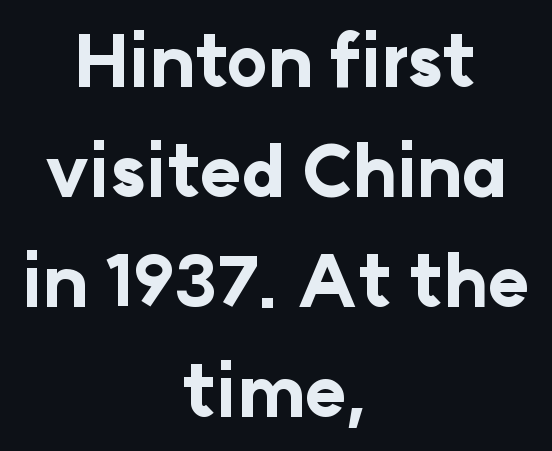
Q: Is the text bold? A: Yes.
Q: Is the text italic (slanted)? A: No, it is upright.
Q: Is the typeface a serif or a sans-serif typeface? A: Sans-serif.
Q: Is the text underlined? A: No.
Q: How is the paragraph aligned? A: Centered.
Q: Is the spacing between letters normal or unusually wide? A: Normal.
Q: Is the spacing between lines tight, normal or loose? A: Normal.
Q: Width (condensed, normal, or wide)? A: Normal.
Q: Stroke contrast? A: Low.
Q: x-height? A: Medium.
Q: Monospaced? A: No.
